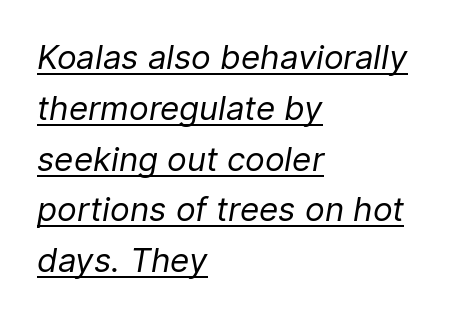
{"italic": "yes", "lean": "right", "slant_degrees": 9, "bold": "no", "weight": "regular", "width": "normal", "stroke_contrast": "low", "x_height": "medium", "monospaced": "no", "underline": "yes", "align": "left", "line_spacing": "normal", "line_spacing_ratio": 1.54, "letter_spacing": "normal", "letter_spacing_em": 0.0, "glyph_px": 33}
